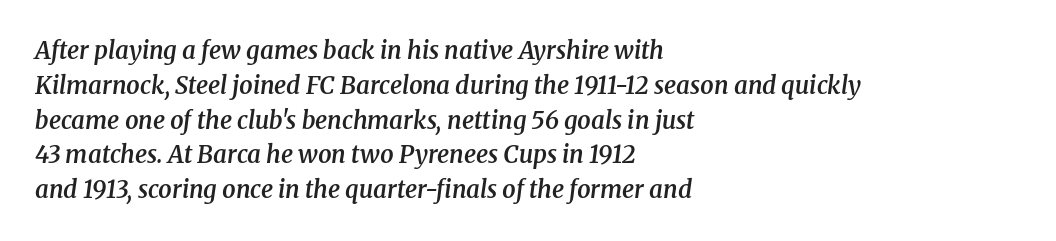
The image shows 24 px text type, italic (leaning right); set left-aligned, normal line spacing (1.45x), normal letter spacing, not underlined.
